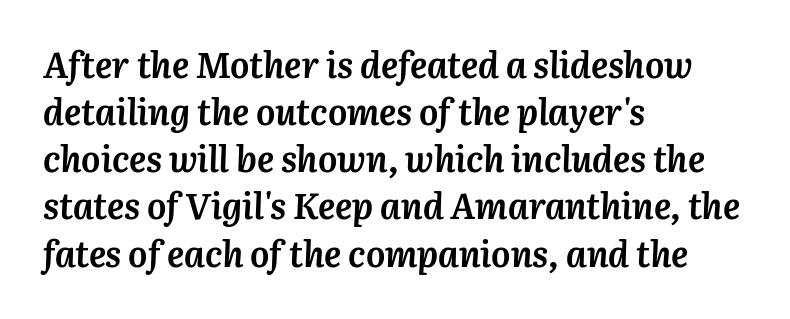
{"italic": "yes", "lean": "right", "slant_degrees": 3, "bold": "yes", "weight": "semibold", "width": "normal", "stroke_contrast": "medium", "x_height": "medium", "monospaced": "no", "underline": "no", "align": "left", "line_spacing": "normal", "line_spacing_ratio": 1.31, "letter_spacing": "normal", "letter_spacing_em": 0.0, "glyph_px": 36}
